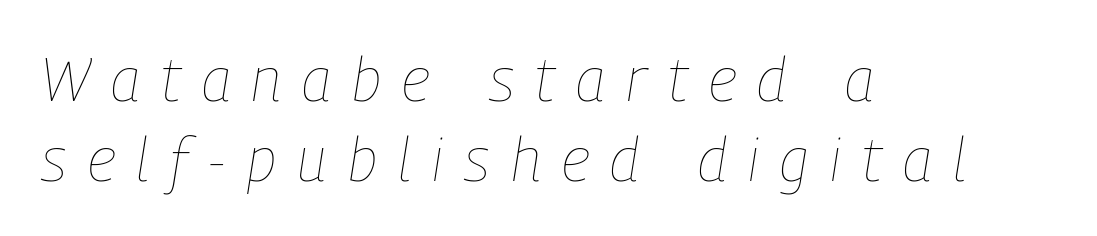
The image shows 61 px thin, condensed type, italic (leaning right); set left-aligned, normal line spacing (1.31x), unusually wide letter spacing (+0.35 em), not underlined; low stroke contrast and a medium x-height.
